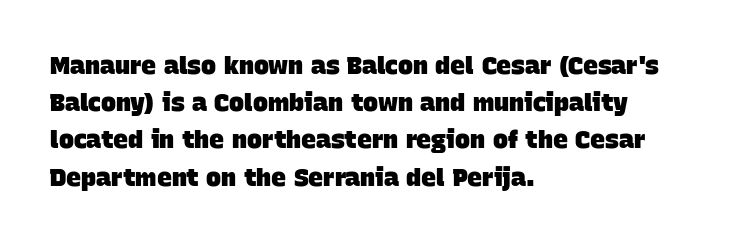
{"bold": "yes", "underline": "no", "align": "left", "line_spacing": "normal", "line_spacing_ratio": 1.49, "letter_spacing": "normal", "letter_spacing_em": 0.0, "glyph_px": 25}
